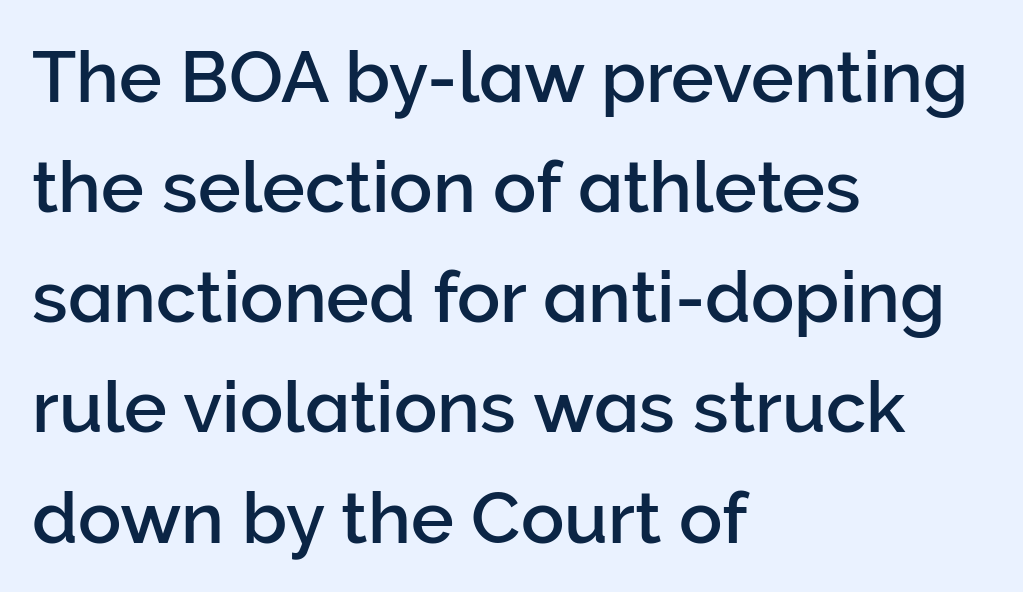
{"serif": "no", "italic": "no", "width": "normal", "stroke_contrast": "low", "x_height": "medium", "monospaced": "no", "underline": "no", "align": "left", "line_spacing": "normal", "line_spacing_ratio": 1.53, "letter_spacing": "normal", "letter_spacing_em": 0.0, "glyph_px": 72}
